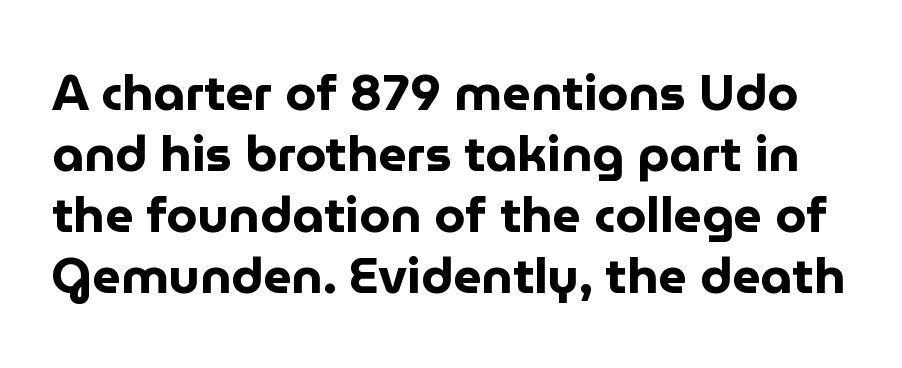
The image shows 50 px bold sans-serif type, upright; set line spacing 1.22x, normal letter spacing, not underlined; low stroke contrast and a medium x-height.
